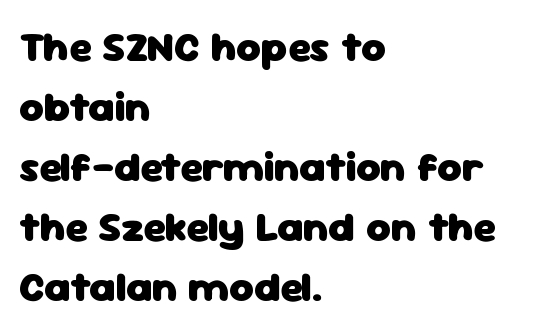
{"serif": "no", "italic": "no", "bold": "yes", "weight": "heavy", "width": "normal", "stroke_contrast": "low", "x_height": "medium", "monospaced": "no", "underline": "no", "align": "left", "line_spacing": "normal", "line_spacing_ratio": 1.43, "letter_spacing": "normal", "letter_spacing_em": 0.0, "glyph_px": 42}
